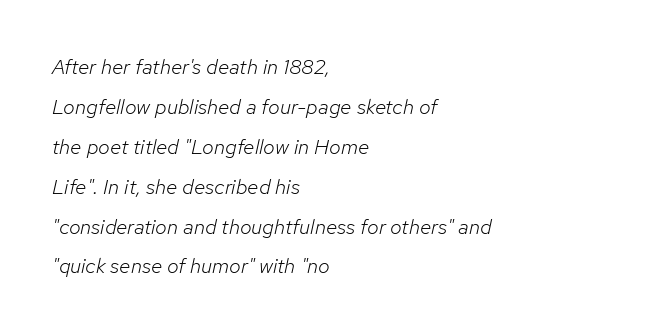
Compared with typical body copy, the letter spacing here is the same. Honestly, the rows look like they've been pulled way apart. Does the lettering tilt? It does — this is italic. Does the copy run flush right? No — it runs flush left. The typeface has the unassuming heft of standard copy or less. Lines of text with bare space underneath.
